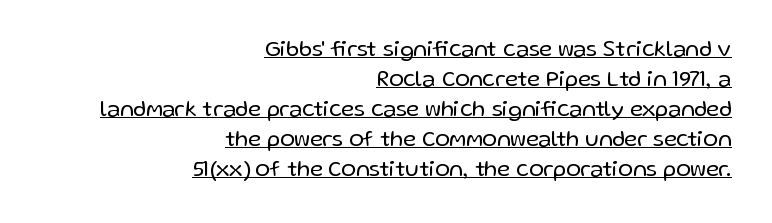
{"italic": "no", "bold": "no", "underline": "yes", "align": "right", "line_spacing": "normal", "line_spacing_ratio": 1.36, "letter_spacing": "normal", "letter_spacing_em": 0.0, "glyph_px": 22}
